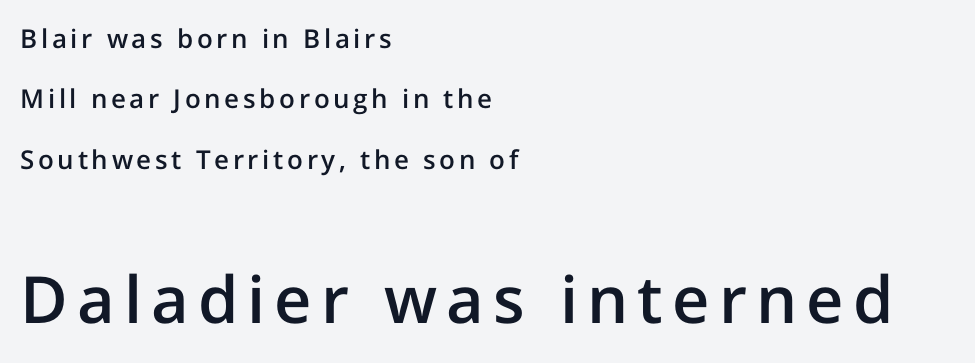
The image shows 65 px semibold sans-serif type, upright; set left-aligned, loose line spacing (2.32x), not underlined; the second (bottom) block is 2.5x larger; low stroke contrast and a medium x-height.
